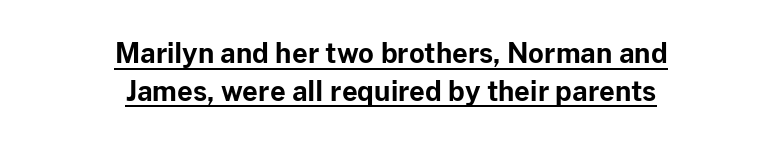
Q: Is the text bold? A: Yes.
Q: Is the text italic (slanted)? A: No, it is upright.
Q: Is the text underlined? A: Yes.
Q: How is the paragraph aligned? A: Centered.
Q: Is the spacing between letters normal or unusually wide? A: Normal.
Q: Is the spacing between lines tight, normal or loose? A: Normal.
